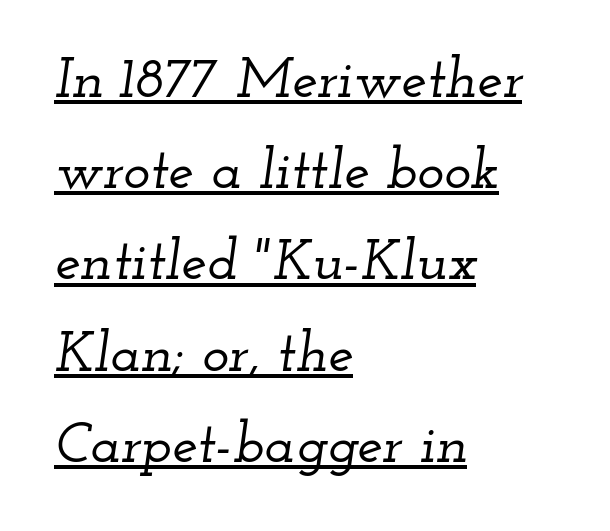
{"serif": "yes", "italic": "yes", "lean": "right", "slant_degrees": 12, "width": "wide", "stroke_contrast": "low", "x_height": "small", "monospaced": "no", "underline": "yes", "align": "left", "line_spacing": "normal", "line_spacing_ratio": 1.6, "letter_spacing": "normal", "letter_spacing_em": 0.0, "glyph_px": 57}
